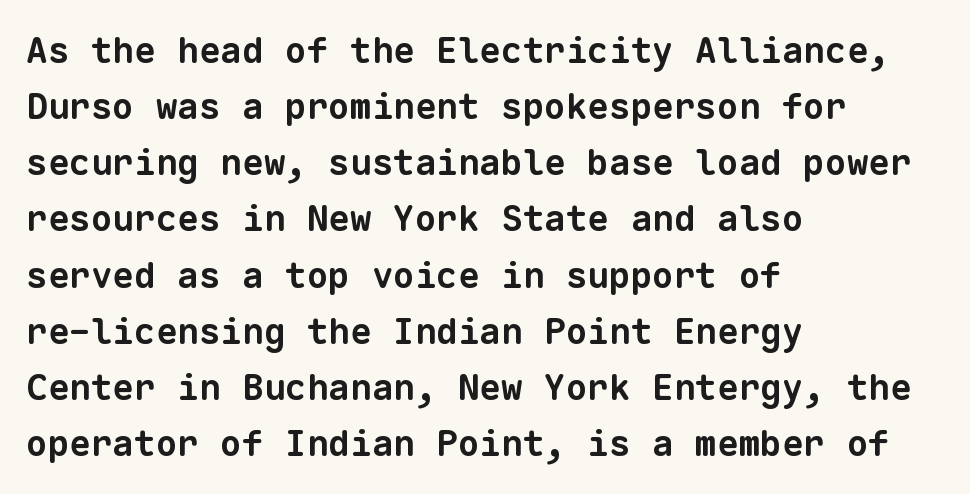
The image shows 36 px bold sans-serif type, monospaced; set left-aligned, normal line spacing (1.56x), normal letter spacing, not underlined; low stroke contrast and a medium x-height.
